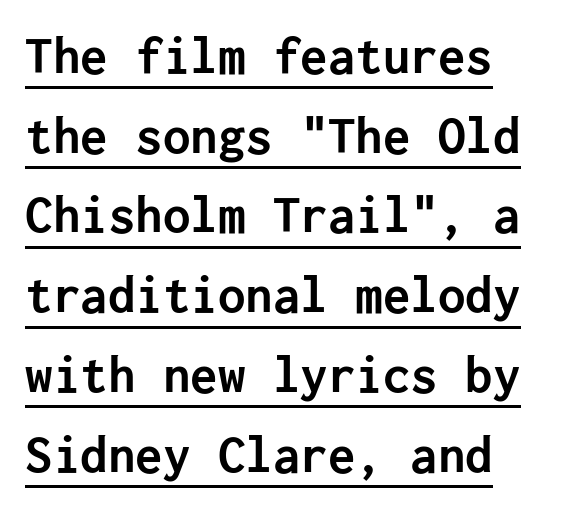
Q: Is the text bold? A: Yes.
Q: Is the text italic (slanted)? A: No, it is upright.
Q: Is the typeface a serif or a sans-serif typeface? A: Sans-serif.
Q: Is the text underlined? A: Yes.
Q: How is the paragraph aligned? A: Left-aligned.
Q: Is the spacing between letters normal or unusually wide? A: Normal.
Q: Is the spacing between lines tight, normal or loose? A: Normal.
Q: Width (condensed, normal, or wide)? A: Normal.
Q: Stroke contrast? A: Low.
Q: x-height? A: Medium.
